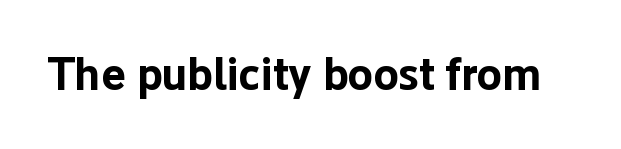
{"serif": "no", "italic": "no", "bold": "yes", "weight": "bold", "width": "normal", "stroke_contrast": "low", "x_height": "medium", "monospaced": "no", "underline": "no", "letter_spacing": "normal", "letter_spacing_em": 0.0, "glyph_px": 46}
